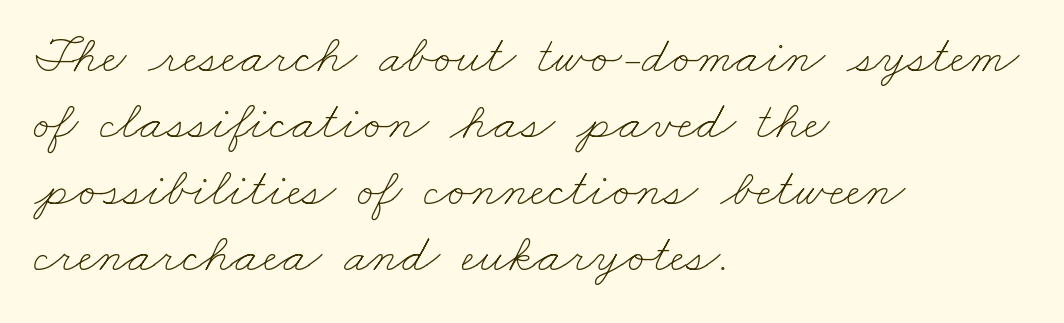
{"bold": "no", "weight": "thin", "width": "wide", "stroke_contrast": "low", "x_height": "small", "monospaced": "no", "underline": "no", "align": "left", "line_spacing_ratio": 1.23, "letter_spacing": "normal", "letter_spacing_em": 0.0, "glyph_px": 54}
